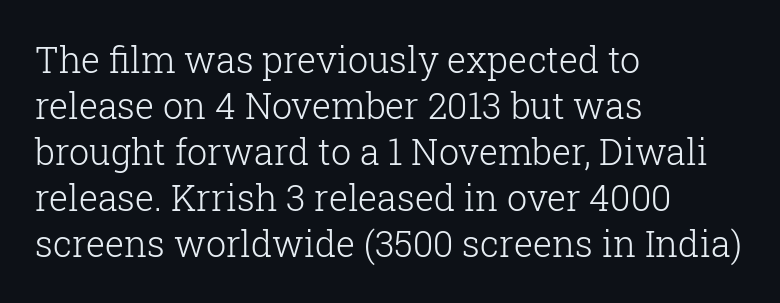
Q: Is the text bold? A: No.
Q: Is the text italic (slanted)? A: No, it is upright.
Q: Is the typeface a serif or a sans-serif typeface? A: Serif.
Q: Is the text underlined? A: No.
Q: How is the paragraph aligned? A: Left-aligned.
Q: Is the spacing between letters normal or unusually wide? A: Normal.
Q: Is the spacing between lines tight, normal or loose? A: Normal.
Q: Width (condensed, normal, or wide)? A: Normal.
Q: Stroke contrast? A: Low.
Q: x-height? A: Medium.
Q: Monospaced? A: No.
